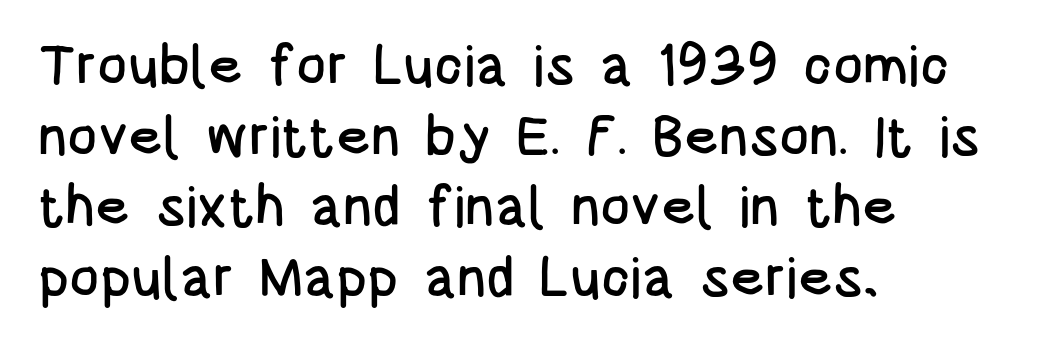
Nothing unusual about the tracking: characters are spaced as the font intends. Short and long lines alike share a common starting point at left. Words float on clear page, feet unadorned. Summary of vertical rhythm: regular, with standard interline spacing.
